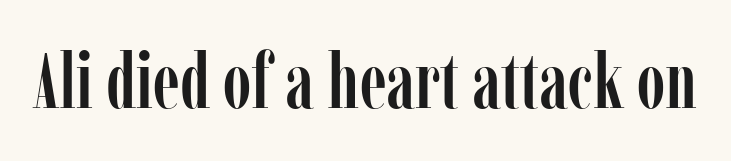
{"serif": "yes", "italic": "no", "width": "condensed", "stroke_contrast": "low", "x_height": "medium", "monospaced": "no", "underline": "no", "letter_spacing": "normal", "letter_spacing_em": 0.0, "glyph_px": 78}
